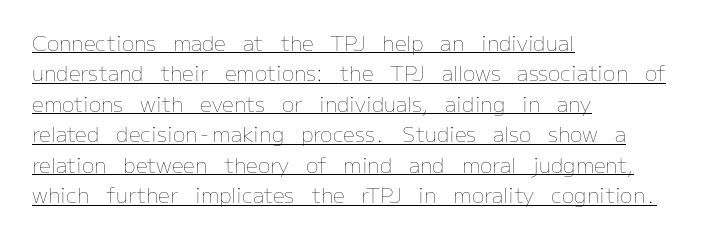
The face looks like a standard text weight, possibly lighter. Layout note: lines flush left. Short note: letters normally spaced. This block has exactly the height ordinary leading produces.
